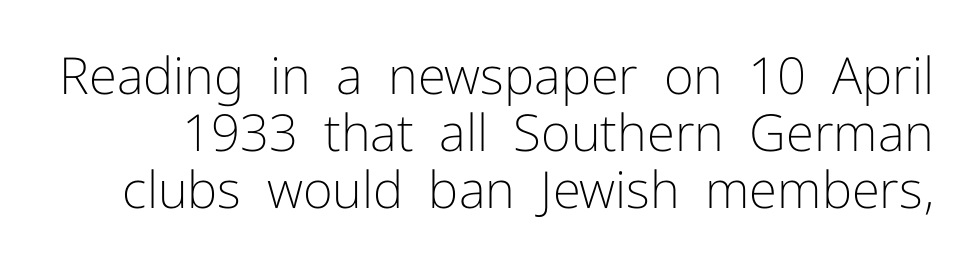
Every stem runs plumb, perpendicular to the baseline. The letters advance in unequal steps, a hallmark of proportional type. This rendering employs a face without finishing strokes, i.e., a sans-serif. The space between consecutive lines is stingy. The strip under each line holds only bare page.
